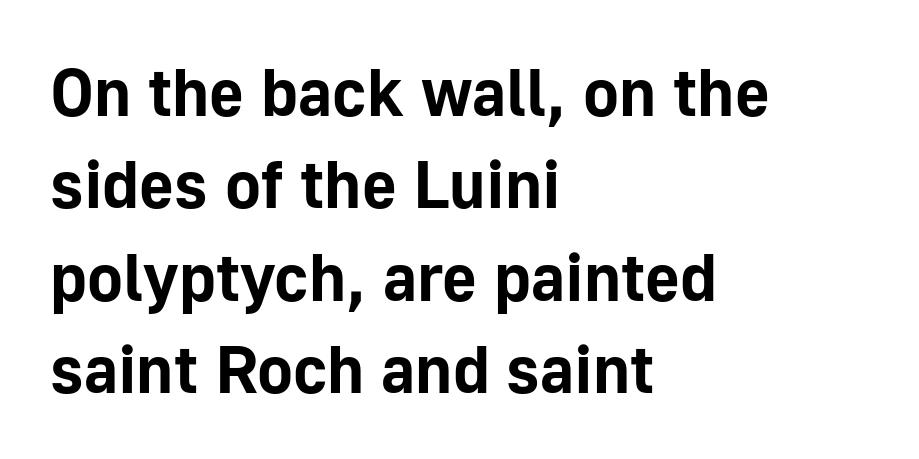
Grotesque or geometric, the face here clearly has no serifs. The paragraph has a hard left edge and a soft right edge. Think of a printed novel: that variable character pitch is what you see here. Unlike italic type, these characters show no tilt at all.
